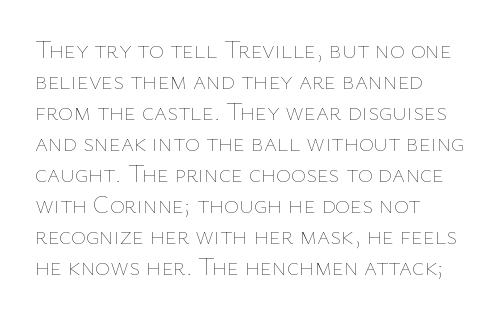
The image shows 25 px text type, upright; set left-aligned, line spacing 1.24x, normal letter spacing, not underlined.
